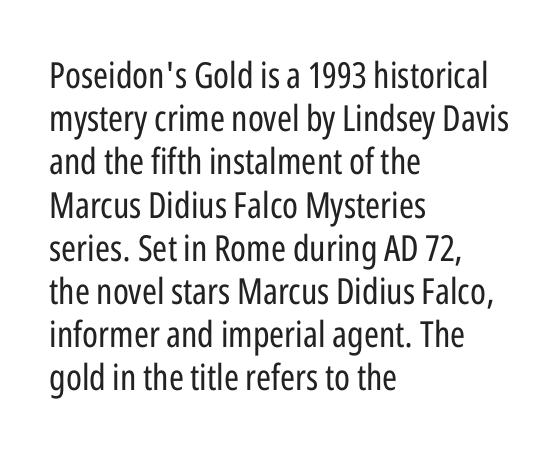
{"serif": "no", "italic": "no", "bold": "no", "weight": "regular", "width": "condensed", "stroke_contrast": "low", "x_height": "medium", "monospaced": "no", "underline": "no", "align": "left", "line_spacing_ratio": 1.2, "letter_spacing": "normal", "letter_spacing_em": 0.0, "glyph_px": 36}
